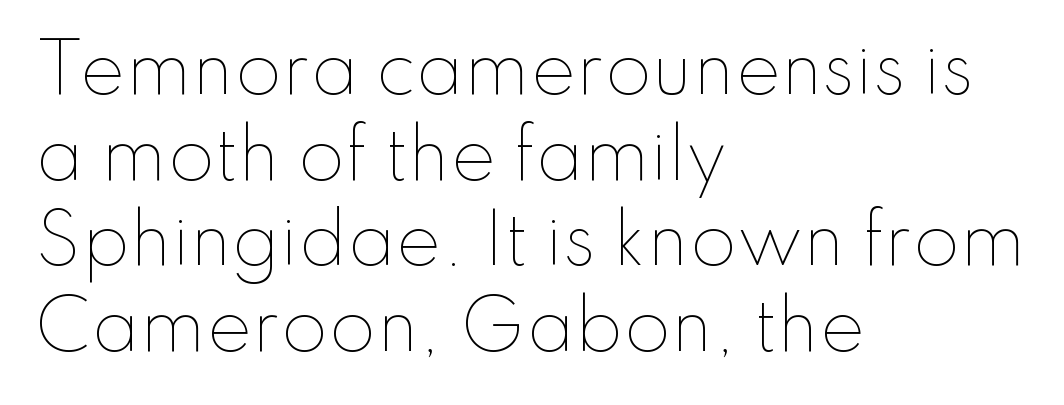
Q: Is the text bold? A: No.
Q: Is the text italic (slanted)? A: No, it is upright.
Q: Is the text underlined? A: No.
Q: How is the paragraph aligned? A: Left-aligned.
Q: Is the spacing between letters normal or unusually wide? A: Normal.
Q: Is the spacing between lines tight, normal or loose? A: Normal.
Q: Width (condensed, normal, or wide)? A: Normal.
Q: Stroke contrast? A: Low.
Q: x-height? A: Small.
Q: Monospaced? A: No.
